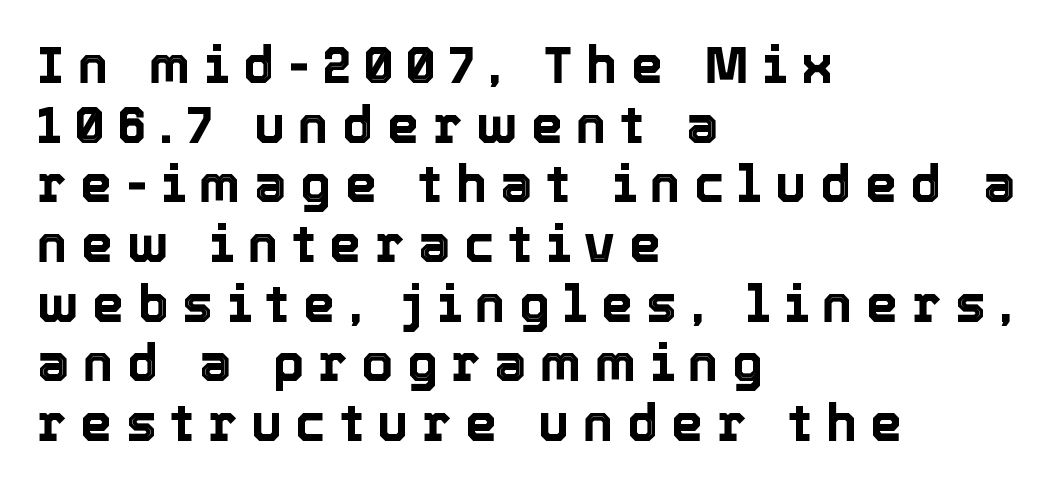
{"italic": "no", "width": "normal", "x_height": "medium", "monospaced": "no", "underline": "no", "align": "left", "line_spacing_ratio": 1.17, "letter_spacing": "wide", "letter_spacing_em": 0.27, "glyph_px": 51}
